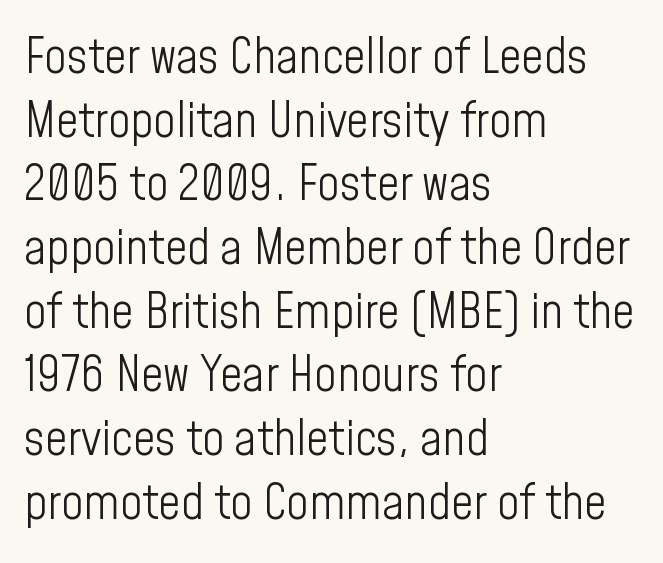
Q: Is the text bold? A: No.
Q: Is the text italic (slanted)? A: No, it is upright.
Q: Is the typeface a serif or a sans-serif typeface? A: Sans-serif.
Q: Is the text underlined? A: No.
Q: How is the paragraph aligned? A: Left-aligned.
Q: Is the spacing between letters normal or unusually wide? A: Normal.
Q: Is the spacing between lines tight, normal or loose? A: Normal.
Q: Width (condensed, normal, or wide)? A: Condensed.
Q: Stroke contrast? A: Low.
Q: x-height? A: Medium.
Q: Monospaced? A: No.
